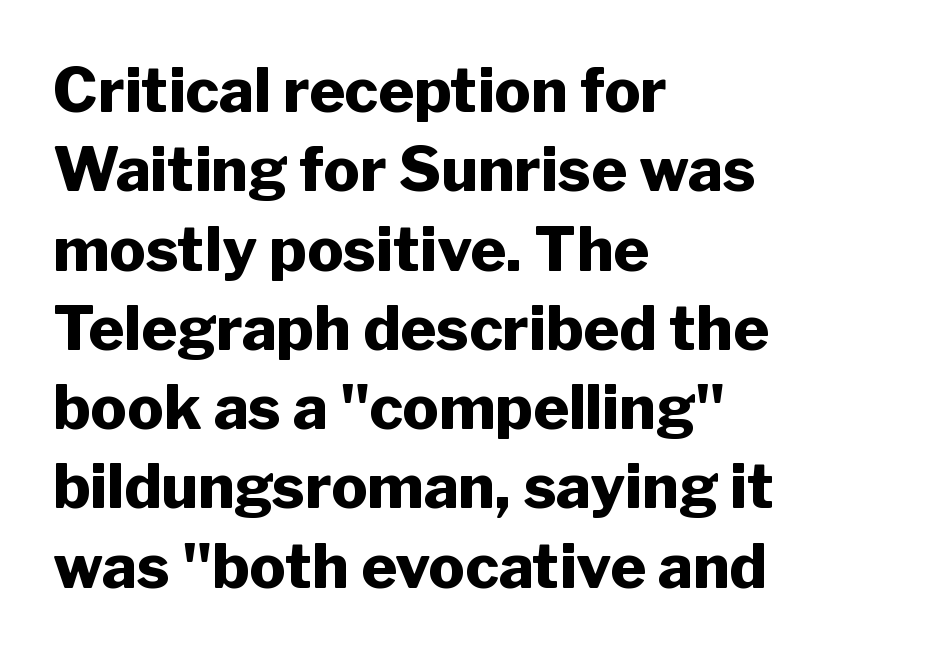
The image shows 61 px heavy sans-serif type, upright; set left-aligned, normal line spacing (1.3x), normal letter spacing, not underlined; low stroke contrast and a medium x-height.
